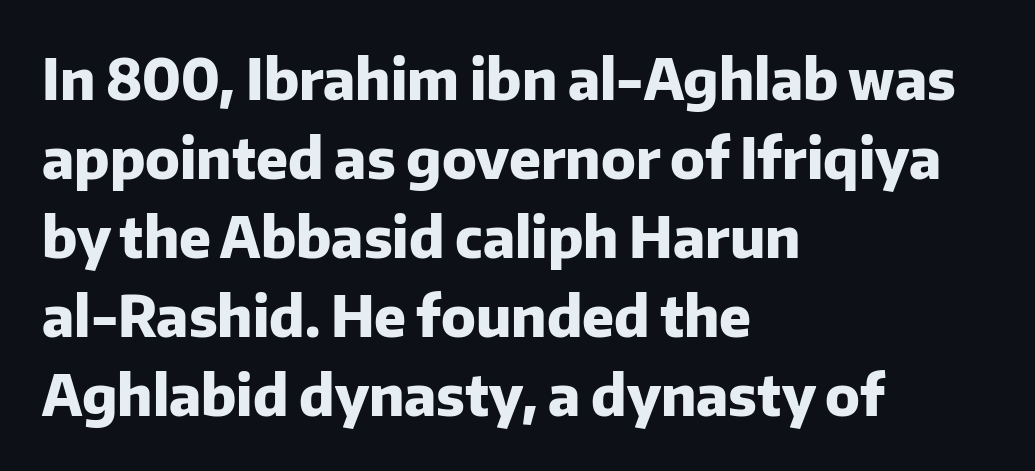
Q: Is the text bold? A: Yes.
Q: Is the text italic (slanted)? A: No, it is upright.
Q: Is the typeface a serif or a sans-serif typeface? A: Sans-serif.
Q: Is the text underlined? A: No.
Q: How is the paragraph aligned? A: Left-aligned.
Q: Is the spacing between letters normal or unusually wide? A: Normal.
Q: Is the spacing between lines tight, normal or loose? A: Normal.
Q: Width (condensed, normal, or wide)? A: Normal.
Q: Stroke contrast? A: Low.
Q: x-height? A: Medium.
Q: Monospaced? A: No.
